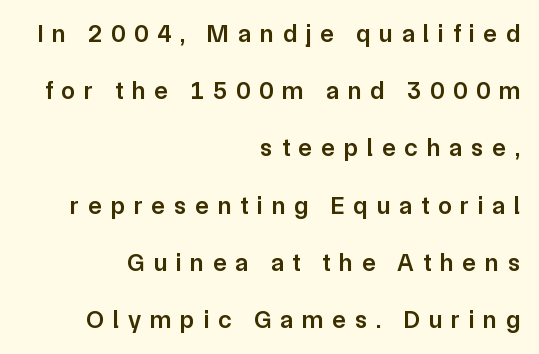
The tracking reads as deliberately expanded to a designer's eye. Notice the wide empty band between every row — that's loose leading. Each line ends at the same right margin while the left side varies. Posture: upright roman.
